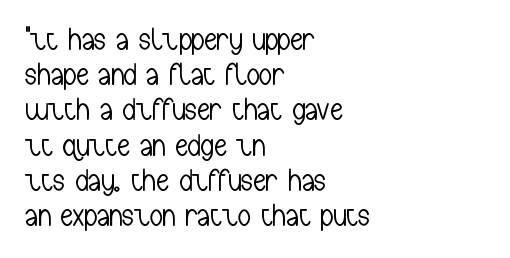
{"serif": "no", "italic": "no", "bold": "no", "weight": "light", "width": "condensed", "stroke_contrast": "low", "x_height": "medium", "monospaced": "no", "underline": "no", "align": "left", "line_spacing": "tight", "line_spacing_ratio": 1.1, "letter_spacing": "normal", "letter_spacing_em": 0.0, "glyph_px": 32}
